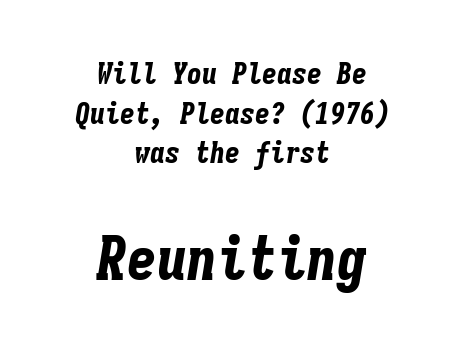
Q: Is the text bold? A: Yes.
Q: Is the text italic (slanted)? A: Yes, it leans right by about 9 degrees.
Q: Is the text underlined? A: No.
Q: How is the paragraph aligned? A: Centered.
Q: Is the spacing between letters normal or unusually wide? A: Normal.
Q: Is the spacing between lines tight, normal or loose? A: Normal.
Q: Which block of text is set in a larger size, the first (top) or the second (bottom)? A: The second (bottom) one.
Q: Width (condensed, normal, or wide)? A: Condensed.
Q: Stroke contrast? A: Low.
Q: x-height? A: Medium.
Q: Monospaced? A: Yes.
